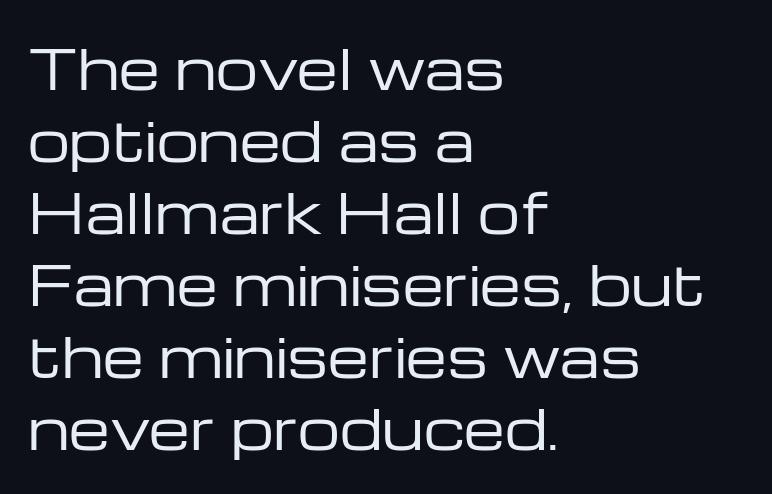
The image shows 53 px regular-weight, wide sans-serif type, upright; set left-aligned, normal line spacing (1.36x), normal letter spacing, not underlined; low stroke contrast and a medium x-height.
